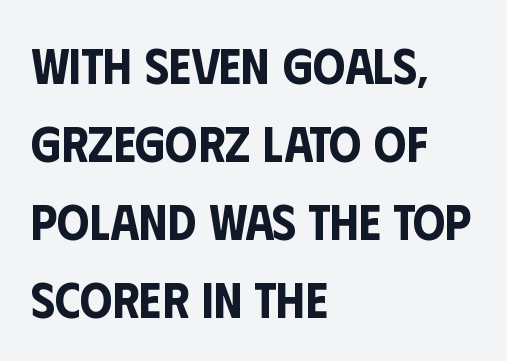
The image shows 51 px condensed sans-serif type, upright; set left-aligned, normal line spacing (1.53x), normal letter spacing, not underlined; low stroke contrast and a large x-height.
